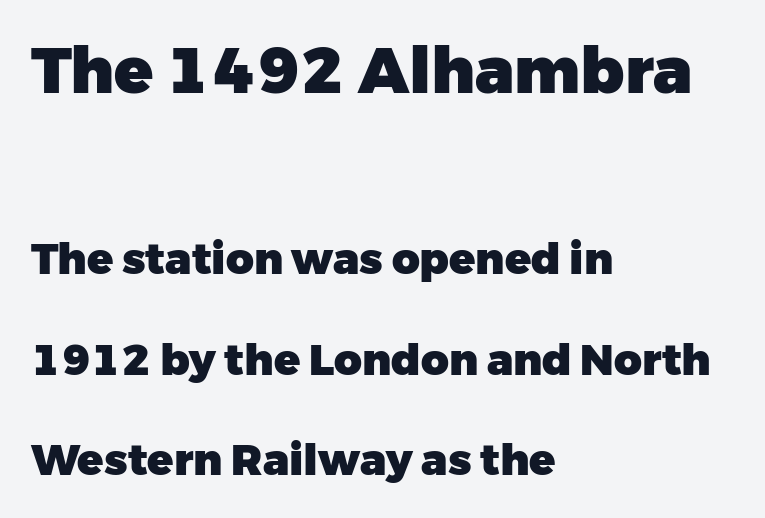
{"serif": "no", "italic": "no", "bold": "yes", "weight": "heavy", "width": "normal", "stroke_contrast": "low", "x_height": "medium", "monospaced": "no", "underline": "no", "align": "left", "line_spacing": "loose", "line_spacing_ratio": 2.34, "letter_spacing": "normal", "letter_spacing_em": 0.0, "larger_block": "first", "size_ratio": 1.49, "glyph_px": 64}
